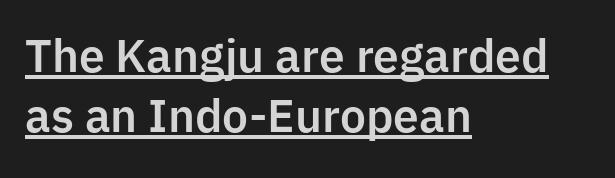
Q: Is the text italic (slanted)? A: No, it is upright.
Q: Is the typeface a serif or a sans-serif typeface? A: Sans-serif.
Q: Is the text underlined? A: Yes.
Q: How is the paragraph aligned? A: Left-aligned.
Q: Is the spacing between letters normal or unusually wide? A: Normal.
Q: Is the spacing between lines tight, normal or loose? A: Normal.
Q: Width (condensed, normal, or wide)? A: Normal.
Q: Stroke contrast? A: Low.
Q: x-height? A: Medium.
Q: Monospaced? A: No.
